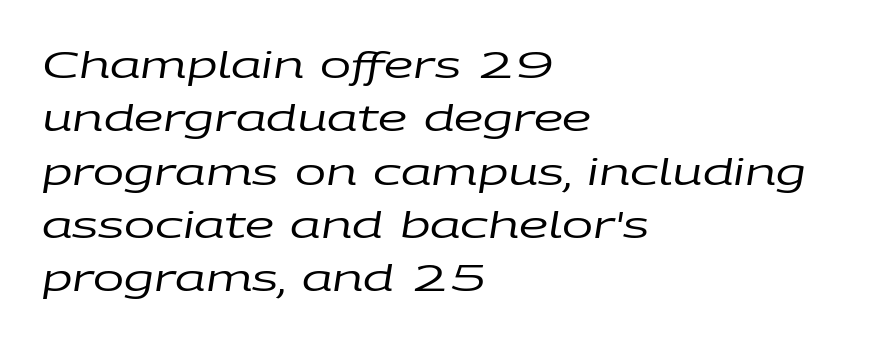
The string is rendered with underlining switched off. This sample keeps an unexceptional amount of space between lines. Note the varied advance widths — an 'i' is clearly narrower than an 'm'. How are the letters spaced? Ordinarily, with no added tracking.
